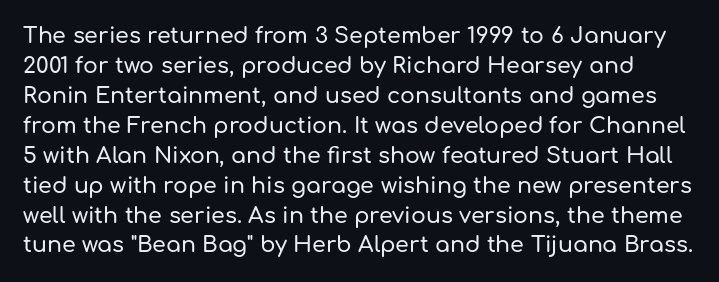
The image shows 22 px text type, upright; set normal line spacing (1.36x), normal letter spacing, not underlined.
